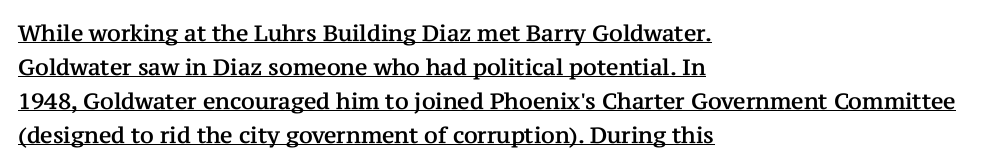
{"italic": "no", "underline": "yes", "align": "left", "line_spacing": "normal", "line_spacing_ratio": 1.54, "letter_spacing": "normal", "letter_spacing_em": 0.0, "glyph_px": 22}
